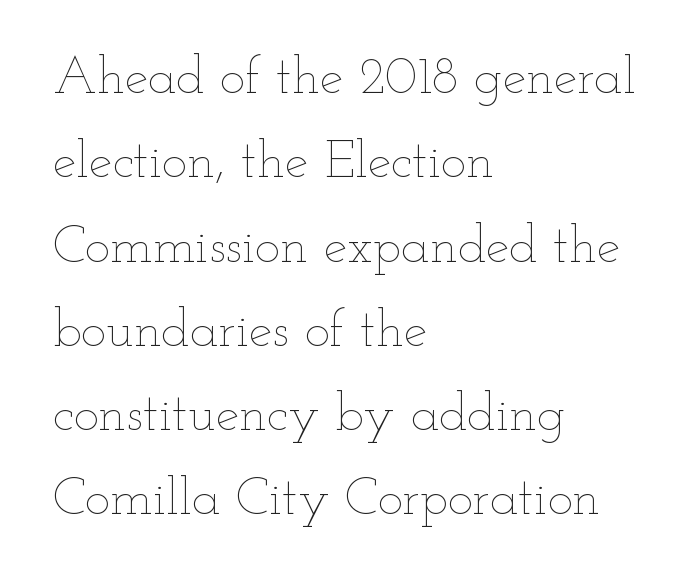
The image shows 53 px thin, wide type, upright; set left-aligned, normal line spacing (1.59x), normal letter spacing, not underlined; low stroke contrast and a small x-height.
